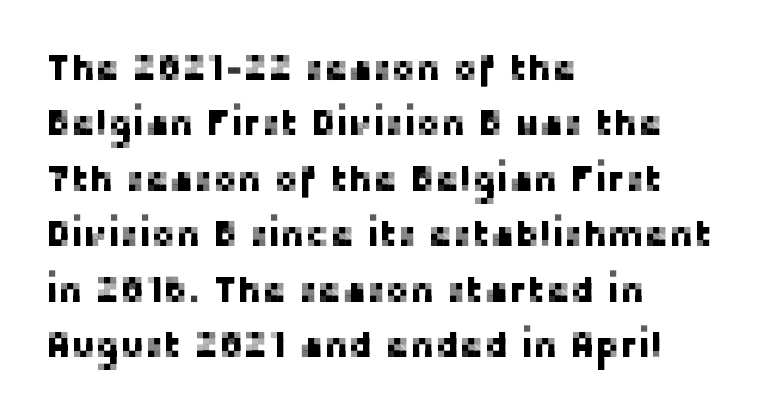
These lines are rendered in a variable-pitch font. A student would call this left alignment; a typographer would say flush left, rag right. Check under the words: just untouched page. The rows are spaced the way most documents space them.
